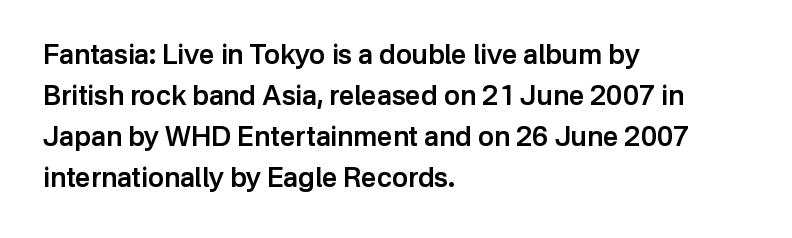
The image shows 27 px text type, upright; set left-aligned, normal line spacing (1.52x), normal letter spacing, not underlined.
